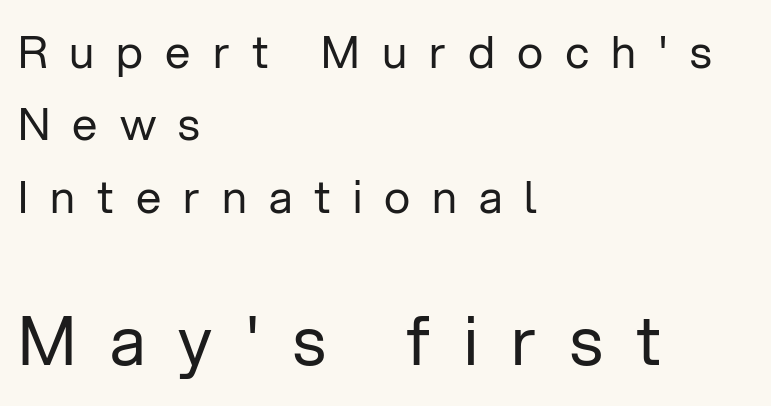
Q: Is the text bold? A: No.
Q: Is the text italic (slanted)? A: No, it is upright.
Q: Is the typeface a serif or a sans-serif typeface? A: Sans-serif.
Q: Is the text underlined? A: No.
Q: How is the paragraph aligned? A: Left-aligned.
Q: Is the spacing between letters normal or unusually wide? A: Unusually wide.
Q: Is the spacing between lines tight, normal or loose? A: Normal.
Q: Which block of text is set in a larger size, the first (top) or the second (bottom)? A: The second (bottom) one.
Q: Width (condensed, normal, or wide)? A: Normal.
Q: Stroke contrast? A: Low.
Q: x-height? A: Medium.
Q: Monospaced? A: No.
